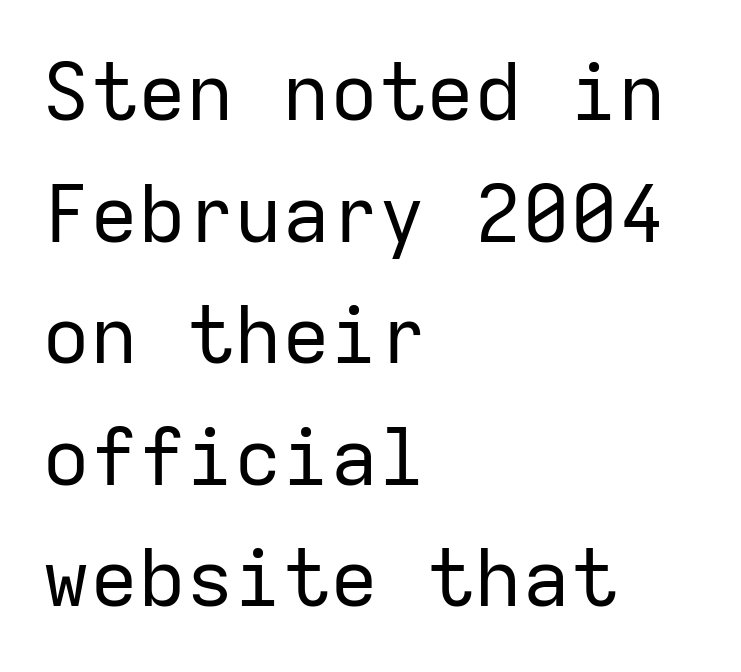
The image shows 80 px regular-weight sans-serif type, upright, monospaced; set left-aligned, normal line spacing (1.52x), normal letter spacing, not underlined; low stroke contrast and a medium x-height.
